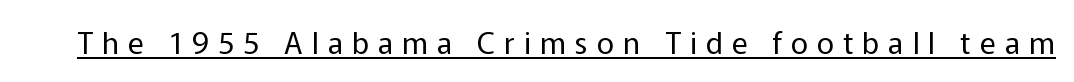
The image shows 30 px regular-weight sans-serif type, upright; set unusually wide letter spacing (+0.3 em), underlined; low stroke contrast and a medium x-height.
